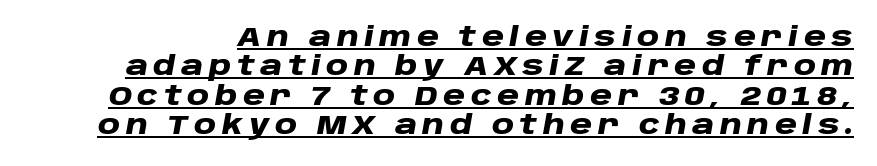
The image shows 27 px bold type, italic (leaning right); set tight line spacing (1.09x), unusually wide letter spacing (+0.21 em), underlined.
